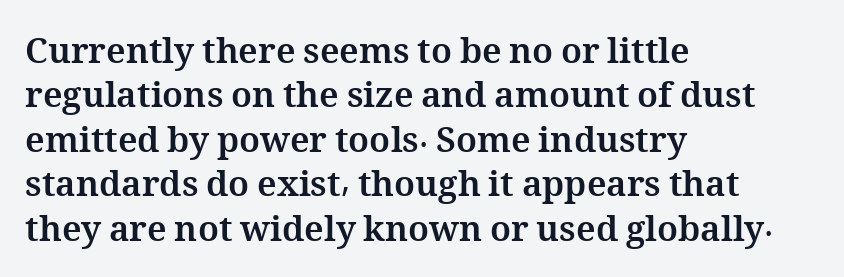
{"italic": "no", "bold": "yes", "weight": "bold", "width": "normal", "stroke_contrast": "medium", "x_height": "medium", "monospaced": "no", "underline": "no", "align": "left", "line_spacing": "normal", "line_spacing_ratio": 1.27, "letter_spacing": "normal", "letter_spacing_em": 0.0, "glyph_px": 35}
